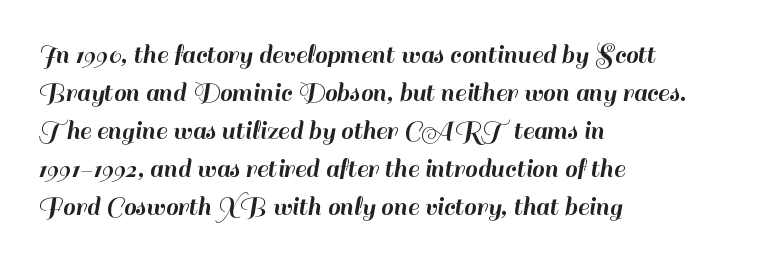
Baseline-to-baseline distance is the conventional proportion of letter height. A clean baseline with only descenders dipping below it. The typesetter chose a ragged-right arrangement here.
